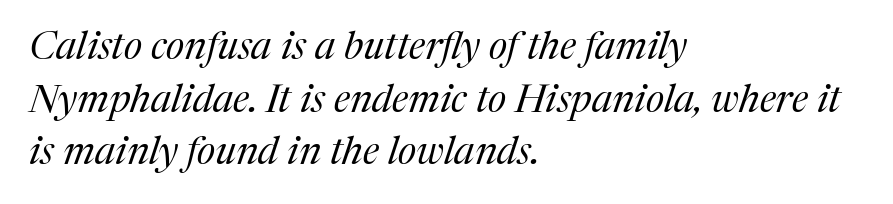
{"serif": "yes", "italic": "yes", "lean": "right", "slant_degrees": 17, "bold": "no", "weight": "regular", "width": "normal", "stroke_contrast": "medium", "x_height": "medium", "monospaced": "no", "underline": "no", "align": "left", "line_spacing": "normal", "line_spacing_ratio": 1.35, "letter_spacing": "normal", "letter_spacing_em": 0.0, "glyph_px": 39}
